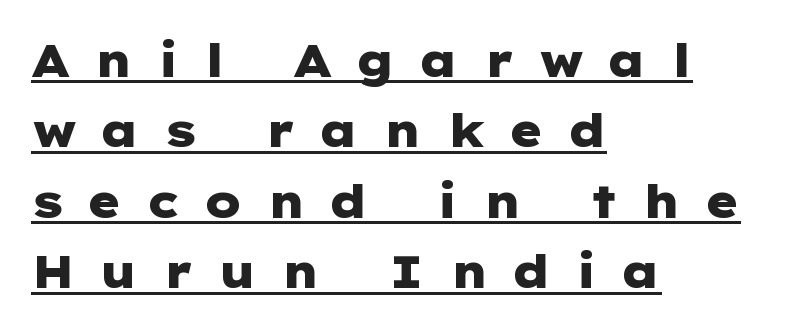
Q: Is the text bold? A: Yes.
Q: Is the text italic (slanted)? A: No, it is upright.
Q: Is the typeface a serif or a sans-serif typeface? A: Sans-serif.
Q: Is the text underlined? A: Yes.
Q: How is the paragraph aligned? A: Left-aligned.
Q: Is the spacing between letters normal or unusually wide? A: Unusually wide.
Q: Is the spacing between lines tight, normal or loose? A: Normal.
Q: Width (condensed, normal, or wide)? A: Wide.
Q: Stroke contrast? A: Low.
Q: x-height? A: Medium.
